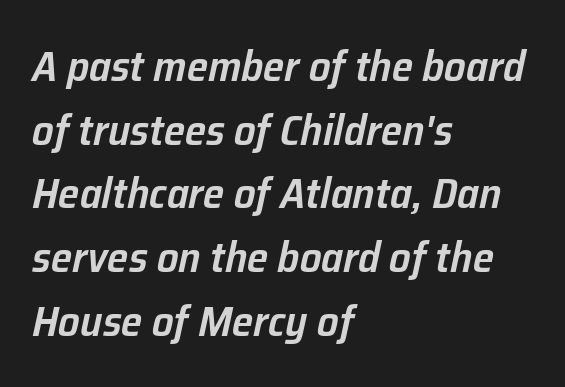
The image shows 43 px semibold type, italic (leaning right); set left-aligned, normal line spacing (1.48x), normal letter spacing, not underlined; low stroke contrast and a medium x-height.
